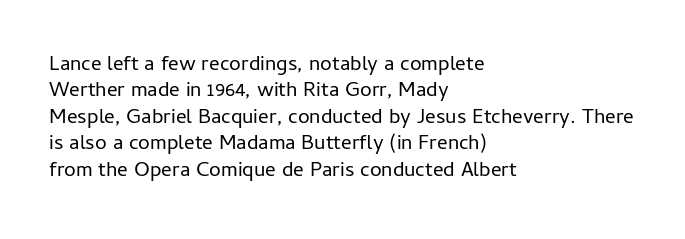
The image shows 21 px text type, upright; set left-aligned, normal line spacing (1.26x), normal letter spacing, not underlined.
